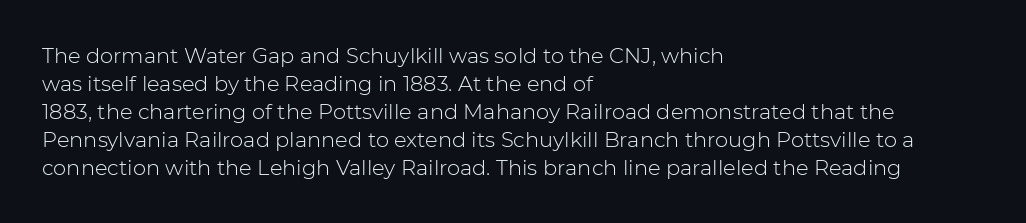
The paragraph has a hard left edge and a soft right edge. Rows of type keep a routine distance in the vertical direction. The letters sit at their default tracking, neither squeezed nor spread. Posture: vertical.
